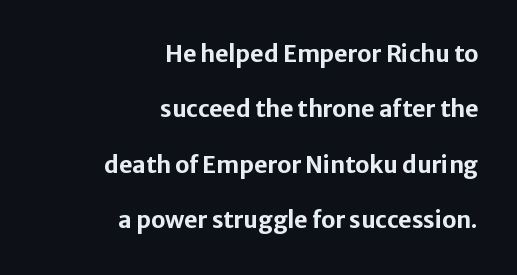
The image shows 23 px bold type, upright; set right-aligned, loose line spacing (2.41x), normal letter spacing, not underlined.
